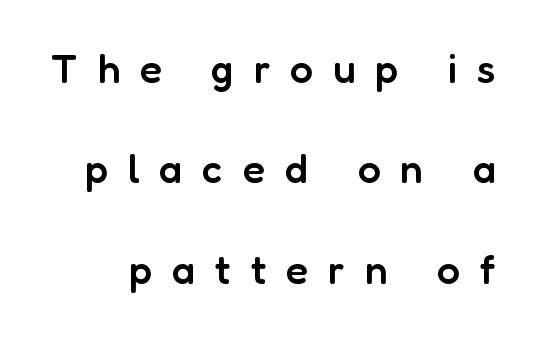
{"serif": "no", "italic": "no", "bold": "semi", "weight": "semibold", "width": "normal", "stroke_contrast": "low", "x_height": "medium", "monospaced": "no", "underline": "no", "line_spacing": "loose", "line_spacing_ratio": 2.45, "letter_spacing": "wide", "letter_spacing_em": 0.48, "glyph_px": 41}
